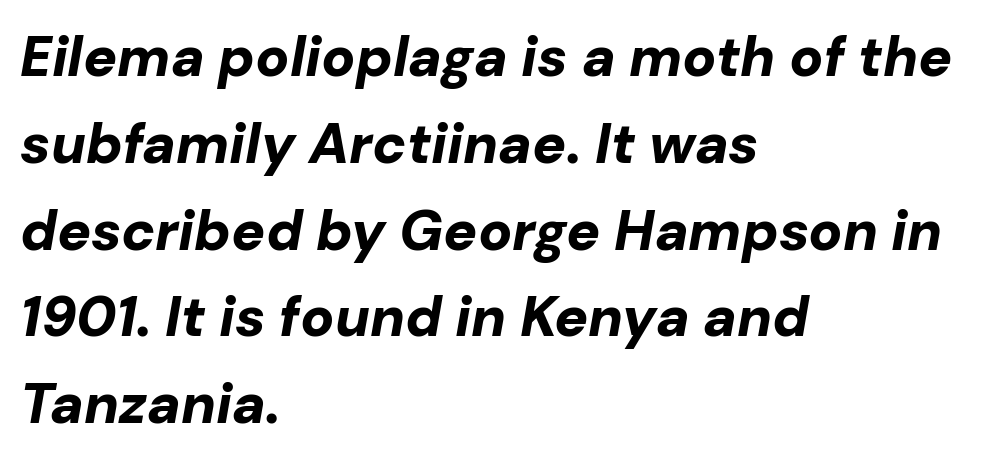
{"italic": "yes", "lean": "right", "slant_degrees": 10, "bold": "yes", "weight": "bold", "width": "normal", "stroke_contrast": "low", "x_height": "medium", "monospaced": "no", "underline": "no", "align": "left", "line_spacing": "normal", "line_spacing_ratio": 1.55, "letter_spacing": "normal", "letter_spacing_em": 0.0, "glyph_px": 56}
